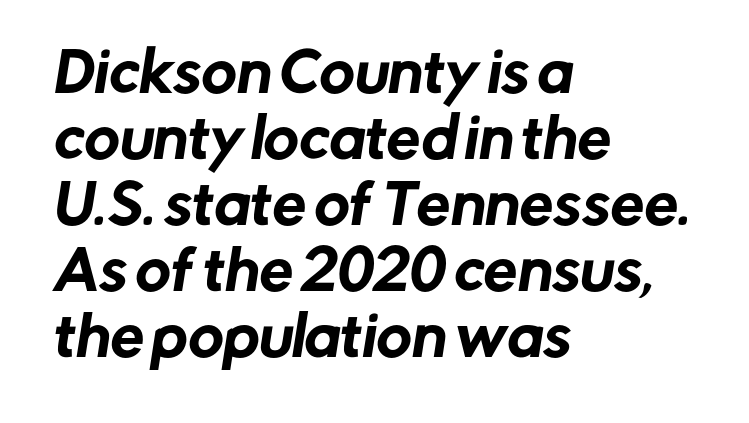
{"serif": "no", "width": "normal", "stroke_contrast": "low", "x_height": "medium", "monospaced": "no", "underline": "no", "align": "left", "line_spacing_ratio": 1.22, "letter_spacing": "normal", "letter_spacing_em": 0.0, "glyph_px": 54}
